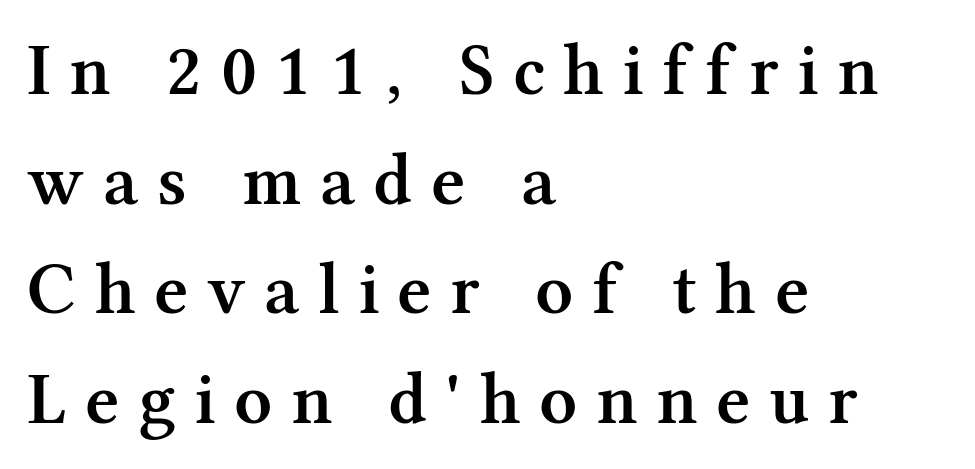
Quick note: underline off. Proportional: the letters do not fall into vertical columns. The gaps between neighbouring characters are conspicuously large. Ordinary non-slanted type is in use. Every row of glyphs begins at an identical x-position on the left. Serifs: yes, visible at the terminals of the letterforms.
